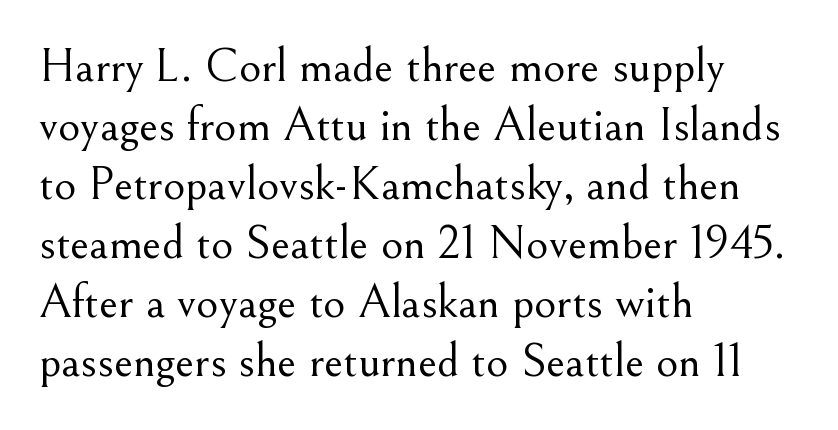
The image shows 48 px light serif type, upright; set left-aligned, line spacing 1.23x, normal letter spacing, not underlined; medium stroke contrast and a small x-height.
